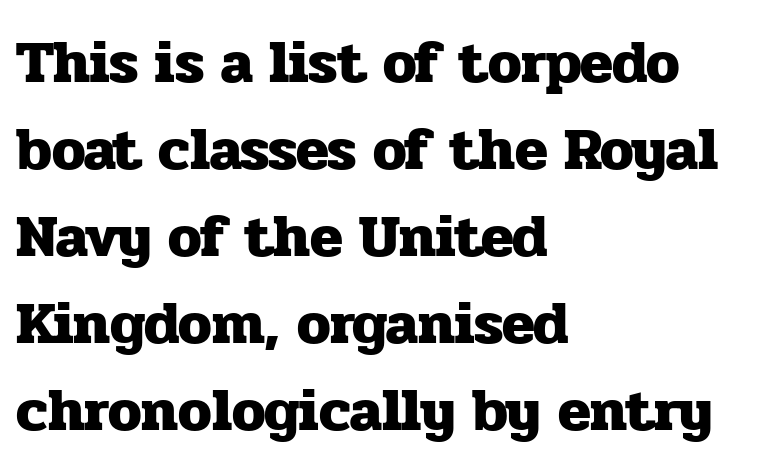
Bold? Absolutely — the strokes are thick and heavy. Regarding serifs, this sample has them. Glyph-to-glyph distance matches everyday printed text. Unmarked baselines from the first word to the last. The setting favours the left margin, as ordinary paragraphs usually do.
